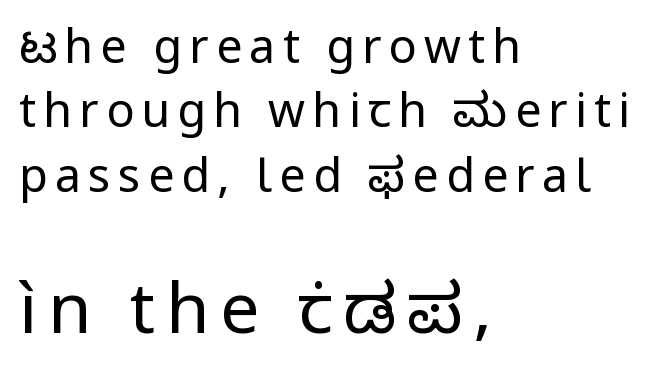
Note: smaller setting up top, larger setting below. Note: no serifs on the glyphs. Notice how the stems are strictly vertical — no italics here. Line beginnings align vertically; line endings do not. The face looks like a standard text weight, possibly lighter.
